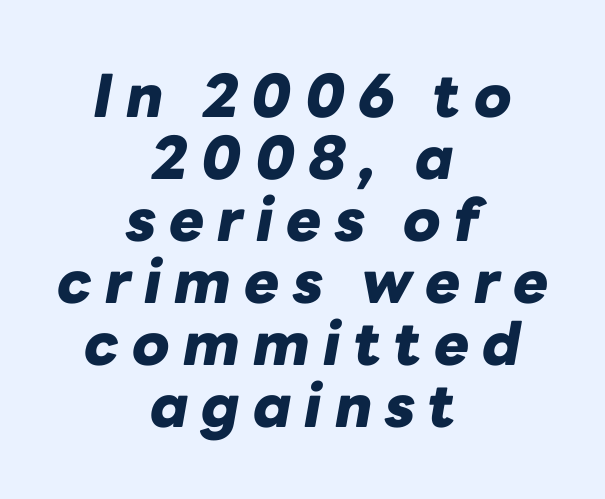
Compared with typical body copy, the letter spacing here is much looser. Line starts and ends both wander, symmetrically. A clean baseline with only descenders dipping below it. Tall strokes in this sample are angled rather than plumb. Students, this is bold: see how much ink each stroke carries. You could barely slide anything between these rows.
